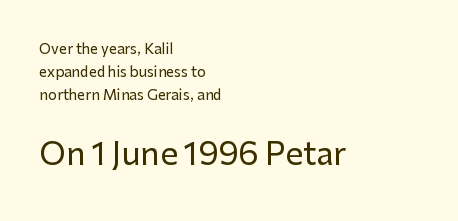
Q: Is the text italic (slanted)? A: No, it is upright.
Q: Is the typeface a serif or a sans-serif typeface? A: Sans-serif.
Q: Is the text underlined? A: No.
Q: How is the paragraph aligned? A: Left-aligned.
Q: Is the spacing between letters normal or unusually wide? A: Normal.
Q: Is the spacing between lines tight, normal or loose? A: Normal.
Q: Which block of text is set in a larger size, the first (top) or the second (bottom)? A: The second (bottom) one.
Q: Width (condensed, normal, or wide)? A: Normal.
Q: Stroke contrast? A: Low.
Q: x-height? A: Medium.
Q: Monospaced? A: No.
